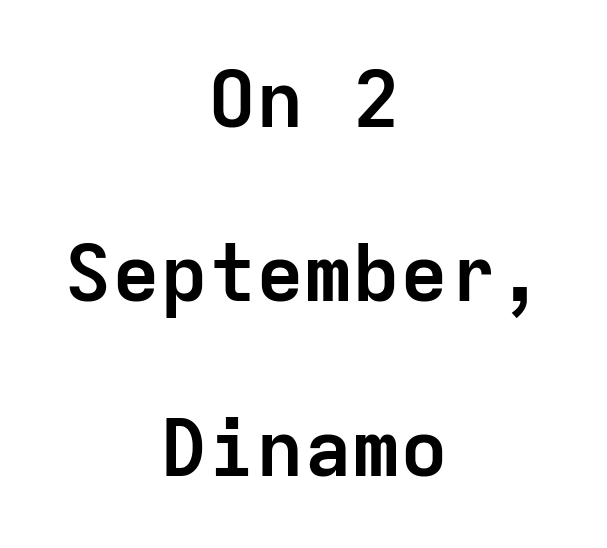
The image shows 80 px semibold sans-serif type, upright, monospaced; set centered, loose line spacing (2.18x), normal letter spacing, not underlined; low stroke contrast and a medium x-height.
